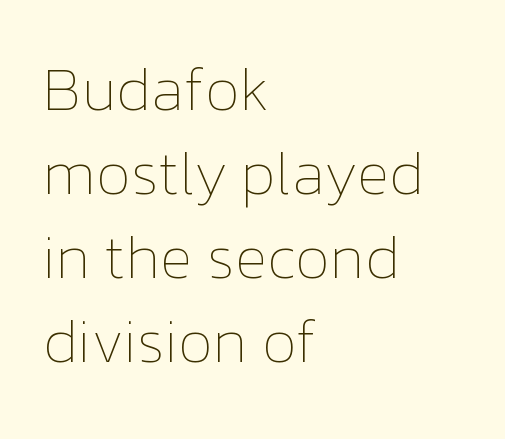
The image shows 60 px thin type, upright; set left-aligned, normal line spacing (1.4x), normal letter spacing, not underlined; low stroke contrast and a medium x-height.
